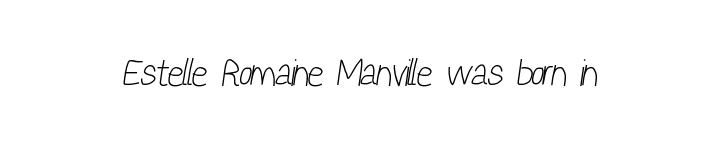
{"serif": "no", "bold": "no", "weight": "light", "width": "condensed", "stroke_contrast": "low", "x_height": "medium", "monospaced": "no", "underline": "no", "letter_spacing": "normal", "letter_spacing_em": 0.0, "glyph_px": 38}
